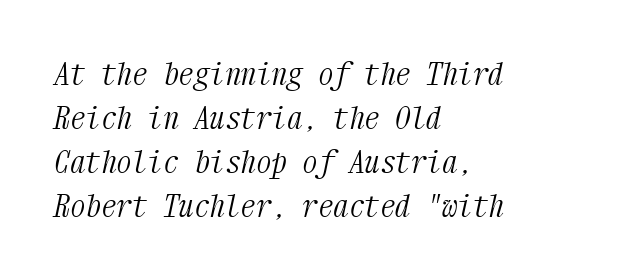
Q: Is the text bold? A: No.
Q: Is the text italic (slanted)? A: Yes, it leans right by about 12 degrees.
Q: Is the typeface a serif or a sans-serif typeface? A: Serif.
Q: Is the text underlined? A: No.
Q: How is the paragraph aligned? A: Left-aligned.
Q: Is the spacing between letters normal or unusually wide? A: Normal.
Q: Is the spacing between lines tight, normal or loose? A: Normal.
Q: Width (condensed, normal, or wide)? A: Condensed.
Q: Stroke contrast? A: Medium.
Q: x-height? A: Medium.
Q: Monospaced? A: Yes.
